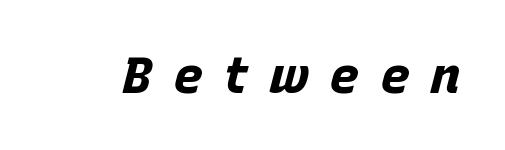
{"italic": "yes", "lean": "right", "slant_degrees": 15, "bold": "yes", "weight": "bold", "width": "normal", "stroke_contrast": "low", "x_height": "large", "monospaced": "no", "underline": "no", "letter_spacing": "wide", "letter_spacing_em": 0.39, "glyph_px": 51}
